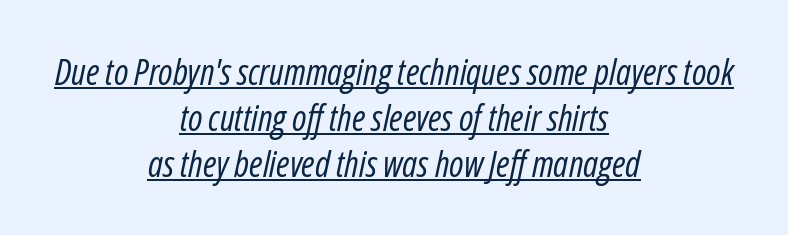
{"italic": "yes", "lean": "right", "slant_degrees": 12, "bold": "no", "weight": "regular", "width": "condensed", "stroke_contrast": "low", "x_height": "medium", "monospaced": "no", "underline": "yes", "align": "center", "line_spacing": "normal", "line_spacing_ratio": 1.28, "letter_spacing": "normal", "letter_spacing_em": 0.0, "glyph_px": 36}
